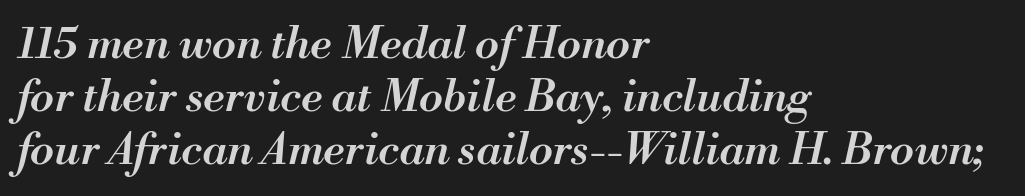
Stroke thickness is moderately raised; the sample reads as semibold. Lines of text with bare space underneath. The rendering anchors every line to the left-hand side. Nothing unusual about the tracking: characters are spaced as the font intends. Note the varied advance widths — an 'i' is clearly narrower than an 'm'.
